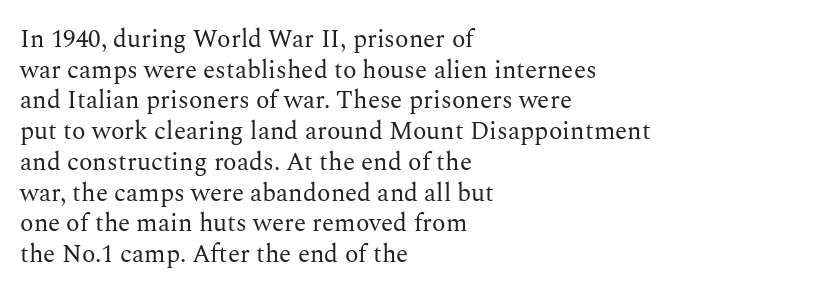
{"italic": "no", "bold": "no", "underline": "no", "align": "left", "line_spacing_ratio": 1.23, "letter_spacing": "normal", "letter_spacing_em": 0.0, "glyph_px": 25}
